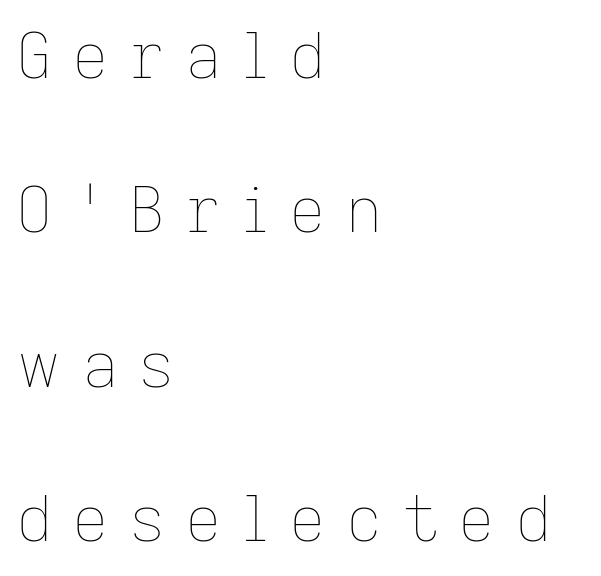
Rows of type keep a wide berth in the vertical direction. You could only call the tracking loose — the letters float apart. Ascenders rise straight up at ninety degrees. The face looks like a standard text weight, possibly lighter. Beneath every word, the page is bare. A student would call this left alignment; a typographer would say flush left, rag right.
